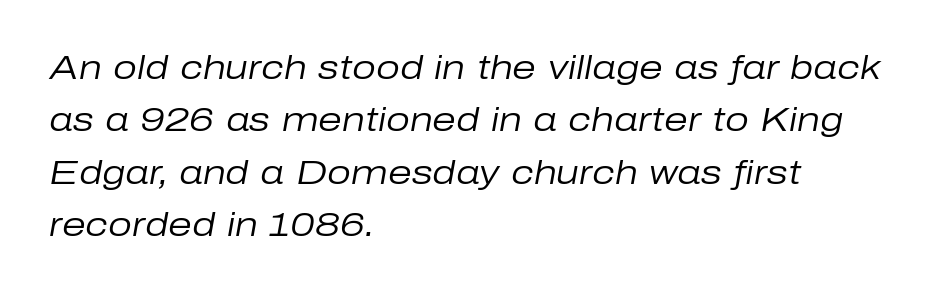
{"italic": "yes", "lean": "right", "slant_degrees": 10, "bold": "no", "weight": "regular", "width": "normal", "stroke_contrast": "low", "x_height": "medium", "monospaced": "no", "underline": "no", "align": "left", "line_spacing": "normal", "line_spacing_ratio": 1.54, "letter_spacing": "normal", "letter_spacing_em": 0.0, "glyph_px": 34}
